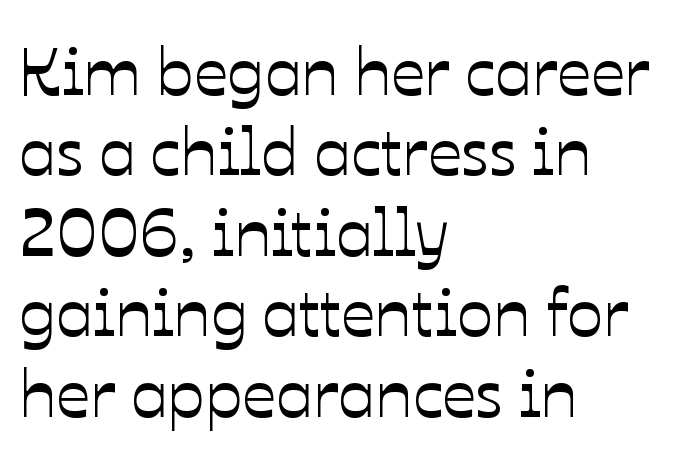
Descenders are the only things crossing below the line. Here the glyphs are tracked normally, forming tight word shapes. Leftover space on each line is placed entirely after the last word. The lettering holds an erect, upright posture throughout.
